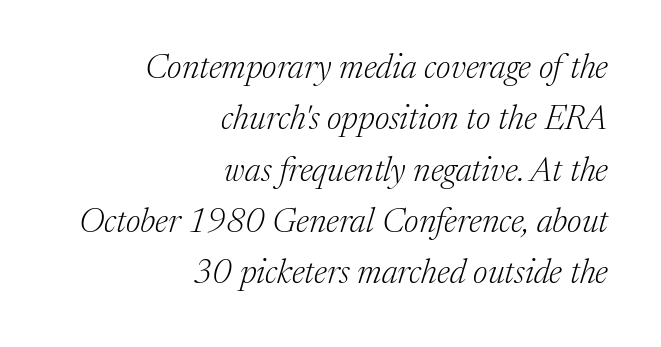
Q: Is the text bold? A: No.
Q: Is the text italic (slanted)? A: Yes, it leans right by about 17 degrees.
Q: Is the typeface a serif or a sans-serif typeface? A: Serif.
Q: Is the text underlined? A: No.
Q: How is the paragraph aligned? A: Right-aligned.
Q: Is the spacing between letters normal or unusually wide? A: Normal.
Q: Is the spacing between lines tight, normal or loose? A: Normal.
Q: Width (condensed, normal, or wide)? A: Normal.
Q: Stroke contrast? A: Medium.
Q: x-height? A: Medium.
Q: Monospaced? A: No.
